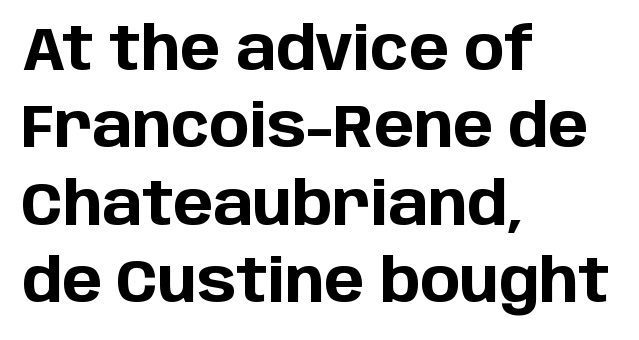
The image shows 60 px bold sans-serif type, upright; set left-aligned, normal line spacing (1.29x), normal letter spacing, not underlined; low stroke contrast and a large x-height.
